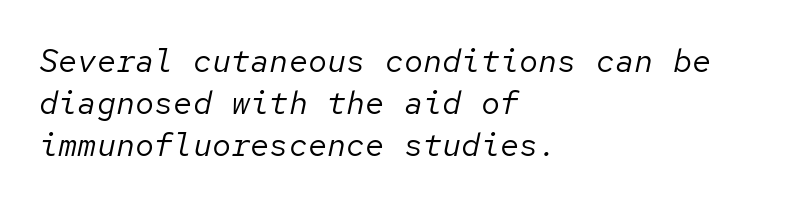
The face used here is rendered with its standard letterfit. You could count columns in this text — the font is strictly monospaced. The gap between lines stays unmarked. Reading down the block, your eye returns to a fixed left position each line. Style check: oblique.
